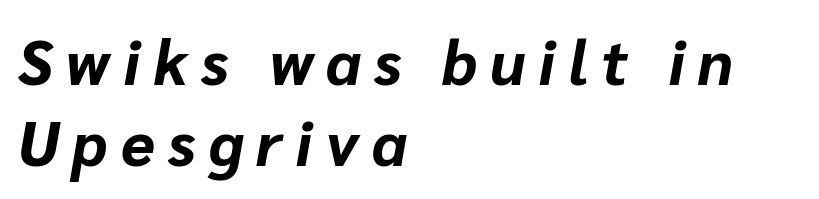
The image shows 62 px bold type, italic (leaning right); set left-aligned, normal line spacing (1.3x), unusually wide letter spacing (+0.21 em), not underlined; low stroke contrast and a medium x-height.
